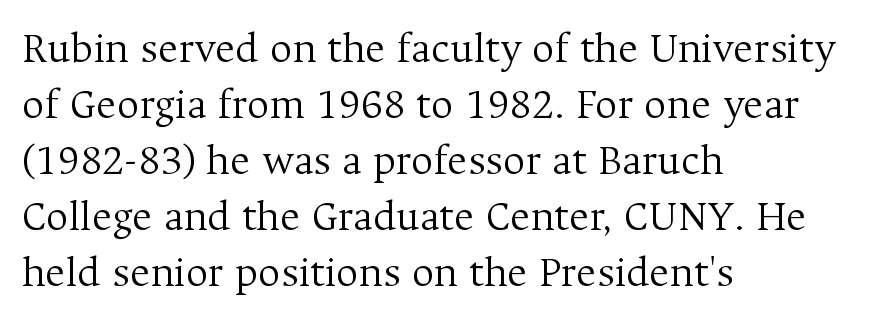
The image shows 44 px light serif type, upright; set left-aligned, normal line spacing (1.27x), normal letter spacing, not underlined; medium stroke contrast and a medium x-height.
